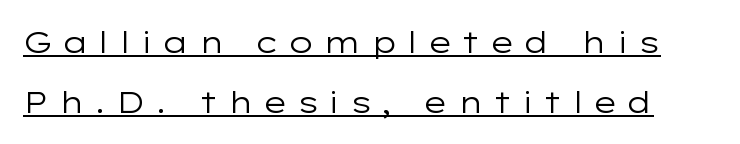
Q: Is the text bold? A: No.
Q: Is the text italic (slanted)? A: No, it is upright.
Q: Is the typeface a serif or a sans-serif typeface? A: Sans-serif.
Q: Is the text underlined? A: Yes.
Q: Is the spacing between letters normal or unusually wide? A: Unusually wide.
Q: Is the spacing between lines tight, normal or loose? A: Loose.
Q: Width (condensed, normal, or wide)? A: Wide.
Q: Stroke contrast? A: Low.
Q: x-height? A: Medium.
Q: Monospaced? A: No.
